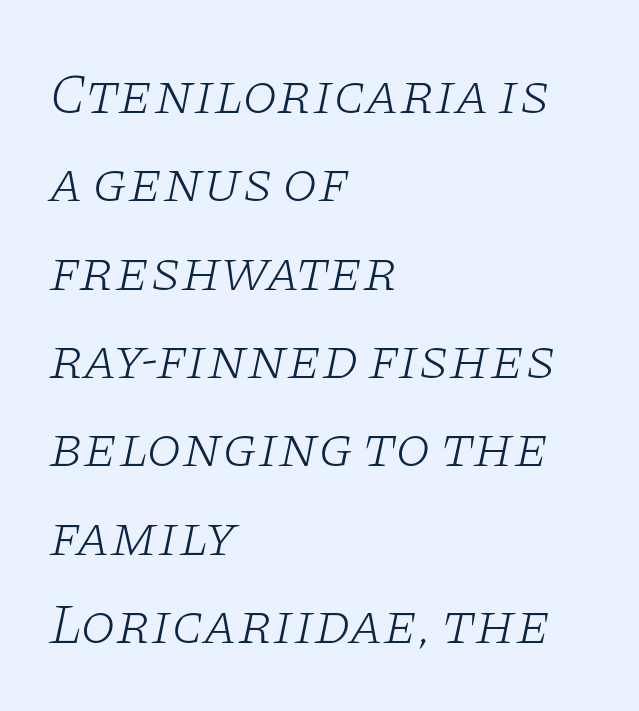
Q: Is the text bold? A: No.
Q: Is the text italic (slanted)? A: Yes, it leans right by about 11 degrees.
Q: Is the typeface a serif or a sans-serif typeface? A: Serif.
Q: Is the text underlined? A: No.
Q: How is the paragraph aligned? A: Left-aligned.
Q: Is the spacing between letters normal or unusually wide? A: Normal.
Q: Is the spacing between lines tight, normal or loose? A: Normal.
Q: Width (condensed, normal, or wide)? A: Wide.
Q: Stroke contrast? A: Low.
Q: x-height? A: Large.
Q: Monospaced? A: No.
